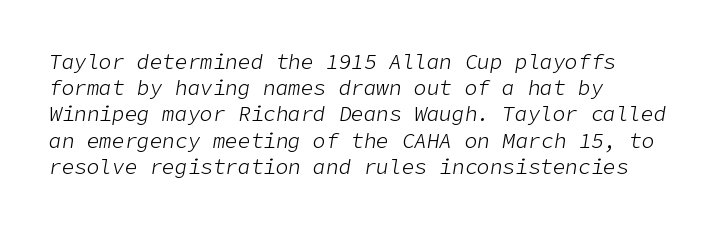
{"italic": "yes", "lean": "right", "slant_degrees": 9, "bold": "no", "underline": "no", "align": "left", "line_spacing": "normal", "line_spacing_ratio": 1.25, "letter_spacing": "normal", "letter_spacing_em": 0.0, "glyph_px": 21}
